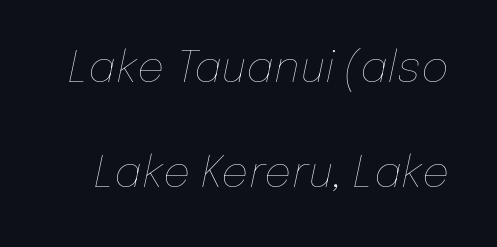
Q: Is the text bold? A: No.
Q: Is the text italic (slanted)? A: Yes, it leans right by about 12 degrees.
Q: Is the text underlined? A: No.
Q: Is the spacing between letters normal or unusually wide? A: Normal.
Q: Is the spacing between lines tight, normal or loose? A: Loose.
Q: Width (condensed, normal, or wide)? A: Normal.
Q: Stroke contrast? A: Low.
Q: x-height? A: Medium.
Q: Monospaced? A: No.
